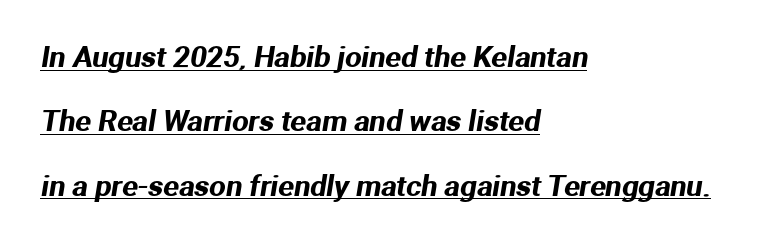
Q: Is the typeface a serif or a sans-serif typeface? A: Sans-serif.
Q: Is the text underlined? A: Yes.
Q: How is the paragraph aligned? A: Left-aligned.
Q: Is the spacing between letters normal or unusually wide? A: Normal.
Q: Is the spacing between lines tight, normal or loose? A: Loose.
Q: Width (condensed, normal, or wide)? A: Normal.
Q: Stroke contrast? A: Medium.
Q: x-height? A: Medium.
Q: Monospaced? A: No.
